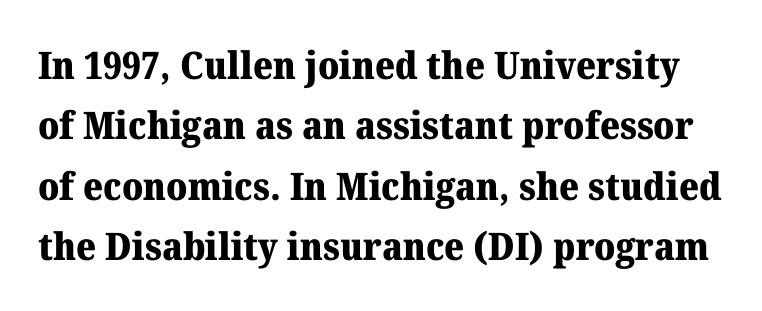
Q: Is the text bold? A: Yes.
Q: Is the text italic (slanted)? A: No, it is upright.
Q: Is the typeface a serif or a sans-serif typeface? A: Serif.
Q: Is the text underlined? A: No.
Q: Is the spacing between letters normal or unusually wide? A: Normal.
Q: Is the spacing between lines tight, normal or loose? A: Normal.
Q: Width (condensed, normal, or wide)? A: Normal.
Q: Stroke contrast? A: Medium.
Q: x-height? A: Medium.
Q: Monospaced? A: No.
